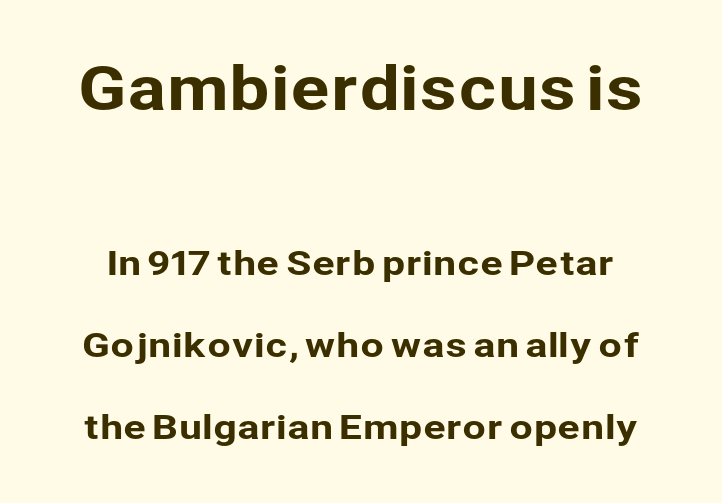
The image shows 59 px sans-serif type, upright; set loose line spacing (2.41x), normal letter spacing, not underlined; the first (top) block is 1.74x larger; low stroke contrast and a medium x-height.
